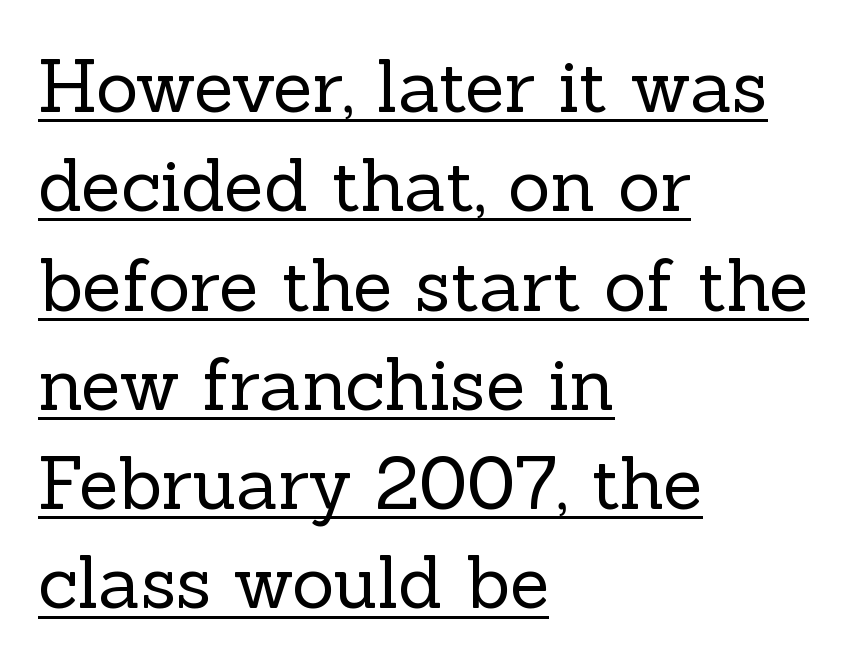
The image shows 73 px regular-weight serif type, upright; set left-aligned, normal line spacing (1.36x), normal letter spacing, underlined; a medium x-height.
